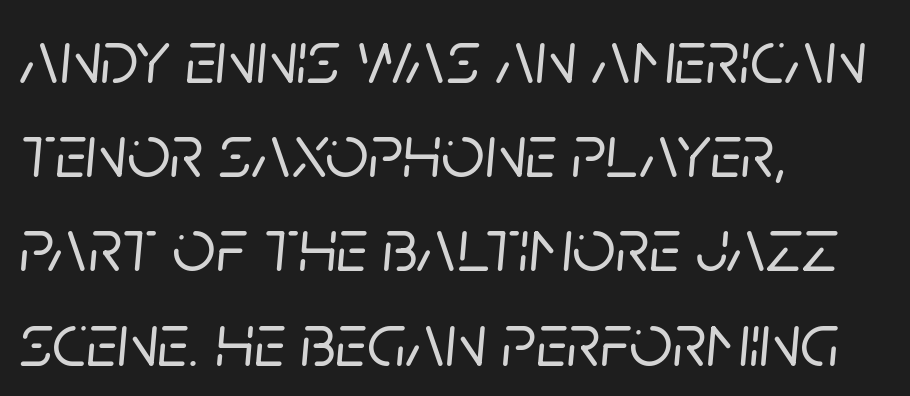
Q: Is the text italic (slanted)? A: Yes, it leans right by about 5 degrees.
Q: Is the text underlined? A: No.
Q: How is the paragraph aligned? A: Left-aligned.
Q: Is the spacing between letters normal or unusually wide? A: Normal.
Q: Width (condensed, normal, or wide)? A: Normal.
Q: Stroke contrast? A: Low.
Q: x-height? A: Large.
Q: Monospaced? A: No.
